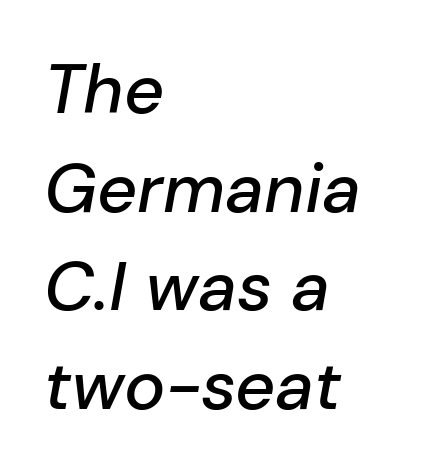
Q: Is the text italic (slanted)? A: Yes, it leans right by about 10 degrees.
Q: Is the text underlined? A: No.
Q: How is the paragraph aligned? A: Left-aligned.
Q: Is the spacing between letters normal or unusually wide? A: Normal.
Q: Is the spacing between lines tight, normal or loose? A: Normal.
Q: Width (condensed, normal, or wide)? A: Normal.
Q: Stroke contrast? A: Low.
Q: x-height? A: Medium.
Q: Monospaced? A: No.
